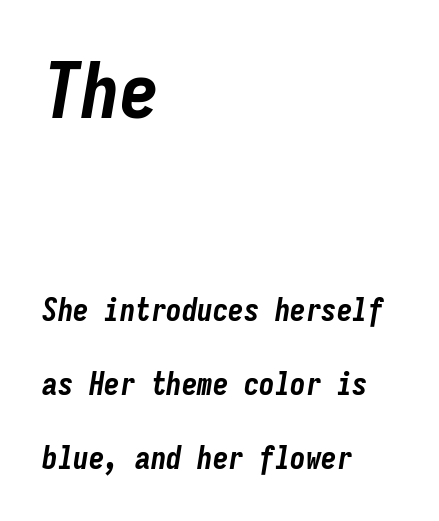
Q: Is the text bold? A: Yes.
Q: Is the text italic (slanted)? A: Yes, it leans right by about 9 degrees.
Q: Is the text underlined? A: No.
Q: How is the paragraph aligned? A: Left-aligned.
Q: Is the spacing between letters normal or unusually wide? A: Normal.
Q: Is the spacing between lines tight, normal or loose? A: Loose.
Q: Which block of text is set in a larger size, the first (top) or the second (bottom)? A: The first (top) one.
Q: Width (condensed, normal, or wide)? A: Condensed.
Q: Stroke contrast? A: Low.
Q: x-height? A: Medium.
Q: Monospaced? A: Yes.
